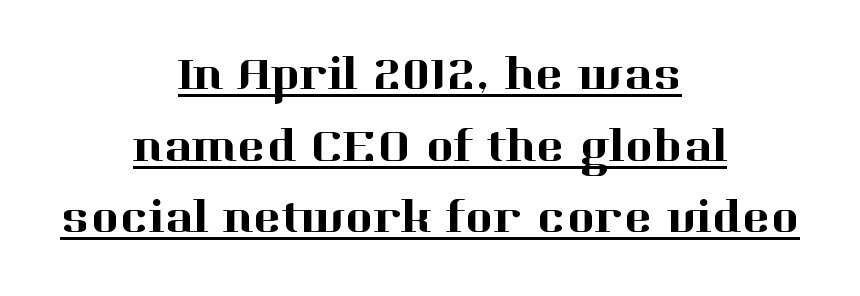
Honestly, the row spacing looks completely unremarkable. Font category for this specimen: serif. The letters advance in unequal steps, a hallmark of proportional type. No extra tracking has been applied to these lines.
